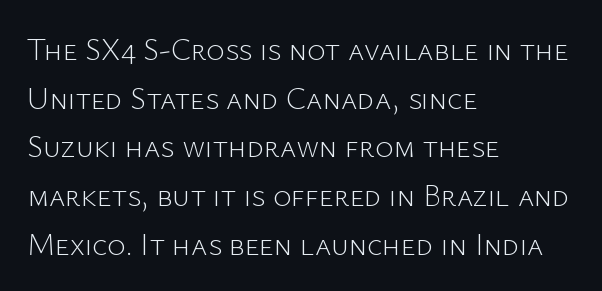
{"serif": "no", "italic": "no", "bold": "no", "weight": "light", "width": "normal", "stroke_contrast": "low", "x_height": "medium", "monospaced": "no", "underline": "no", "align": "left", "line_spacing": "normal", "line_spacing_ratio": 1.57, "letter_spacing": "normal", "letter_spacing_em": 0.0, "glyph_px": 31}
